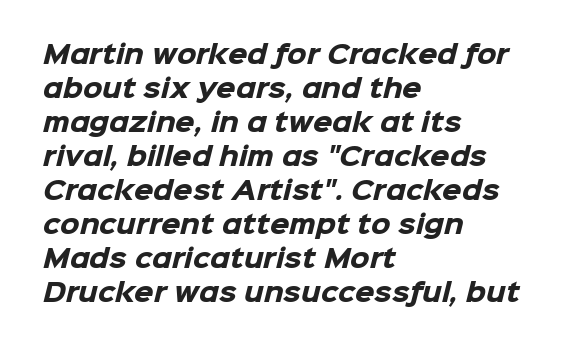
Q: Is the text bold? A: Yes.
Q: Is the text underlined? A: No.
Q: How is the paragraph aligned? A: Left-aligned.
Q: Is the spacing between letters normal or unusually wide? A: Normal.
Q: Is the spacing between lines tight, normal or loose? A: Normal.
